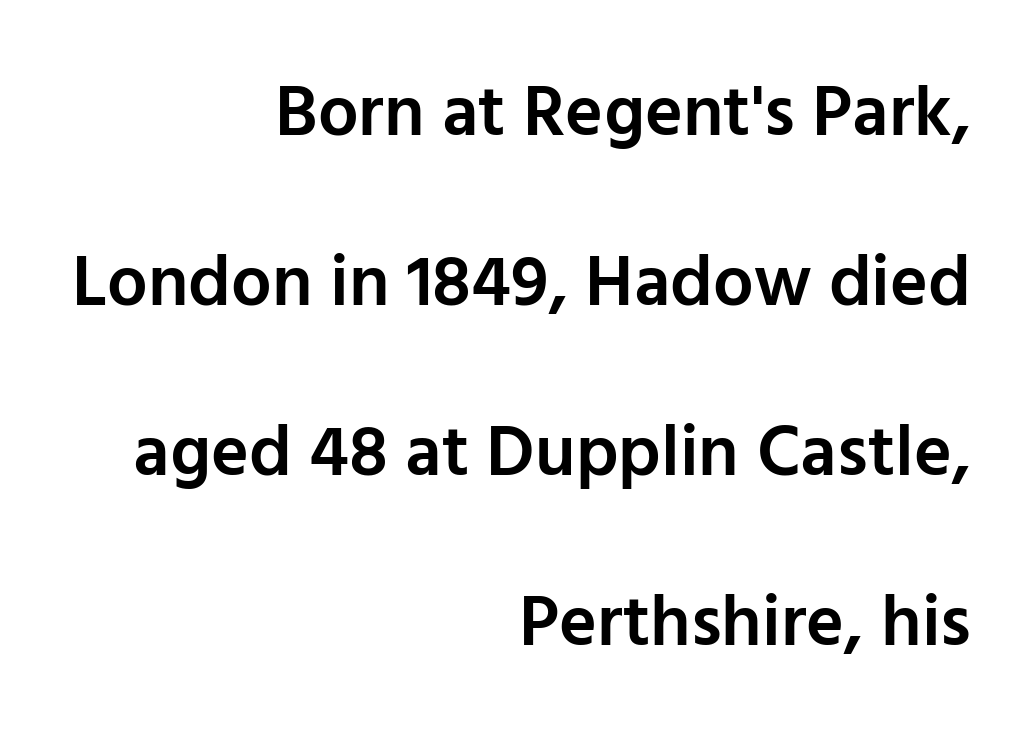
The image shows 72 px semibold sans-serif type, upright; set right-aligned, loose line spacing (2.36x), normal letter spacing, not underlined; low stroke contrast and a medium x-height.
